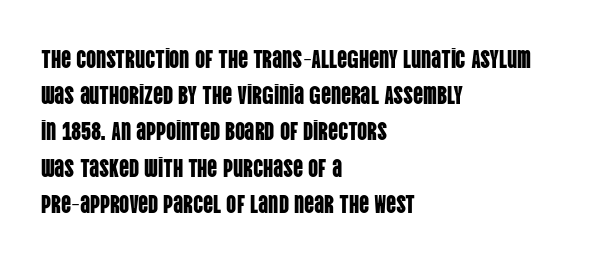
{"italic": "no", "underline": "no", "align": "left", "line_spacing": "normal", "line_spacing_ratio": 1.45, "letter_spacing": "normal", "letter_spacing_em": 0.0, "glyph_px": 25}
